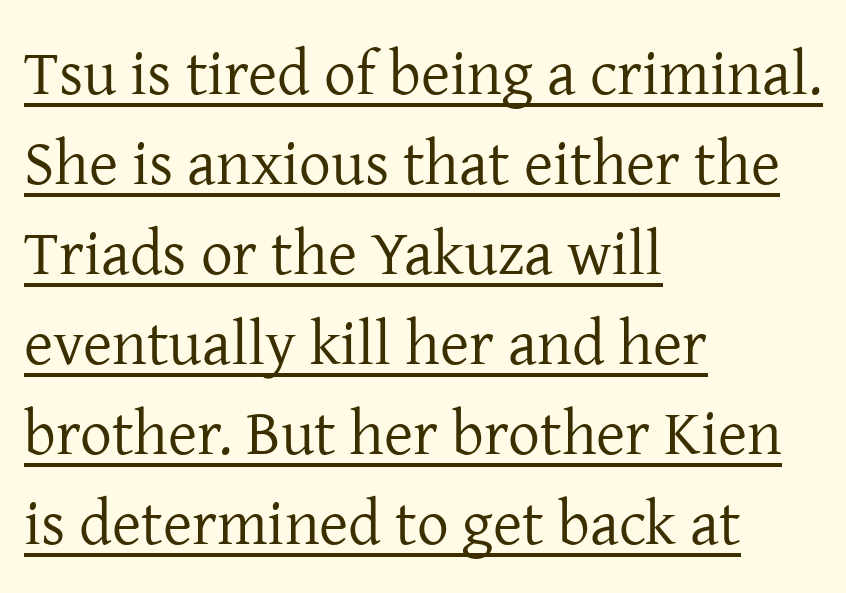
{"serif": "yes", "italic": "no", "bold": "no", "weight": "regular", "width": "normal", "stroke_contrast": "low", "x_height": "medium", "monospaced": "no", "underline": "yes", "align": "left", "line_spacing": "normal", "line_spacing_ratio": 1.43, "letter_spacing": "normal", "letter_spacing_em": 0.0, "glyph_px": 63}
